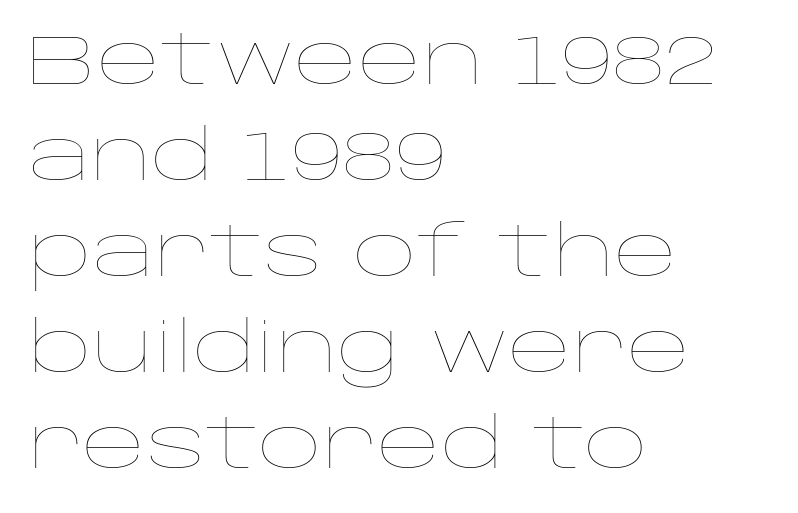
The face looks like a standard text weight, possibly lighter. The face used here is proportionally spaced, like ordinary book or web type. How would I describe the line gaps? Plain and ordinary. The paragraph has a hard left edge and a soft right edge. Posture: straight, roman, zero tilt. This rendering leaves character spacing at its baseline value.
